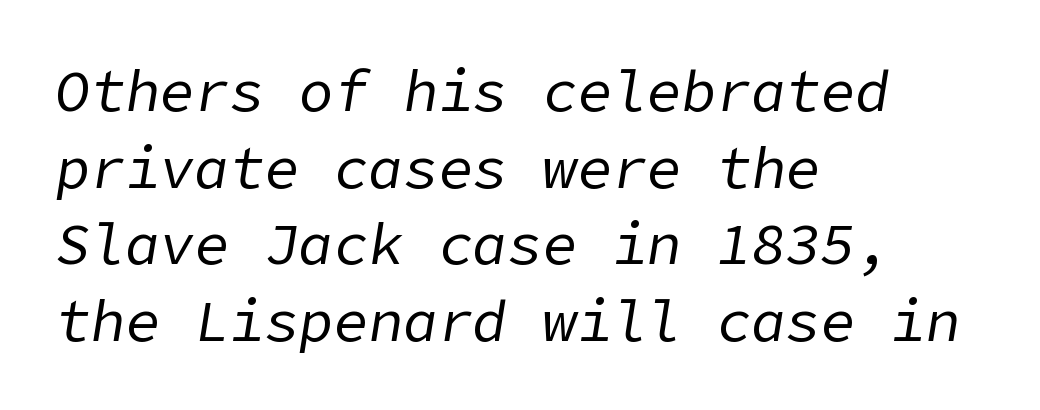
Q: Is the text bold? A: No.
Q: Is the text italic (slanted)? A: Yes, it leans right by about 9 degrees.
Q: Is the text underlined? A: No.
Q: How is the paragraph aligned? A: Left-aligned.
Q: Is the spacing between letters normal or unusually wide? A: Normal.
Q: Is the spacing between lines tight, normal or loose? A: Normal.
Q: Width (condensed, normal, or wide)? A: Normal.
Q: Stroke contrast? A: Low.
Q: x-height? A: Medium.
